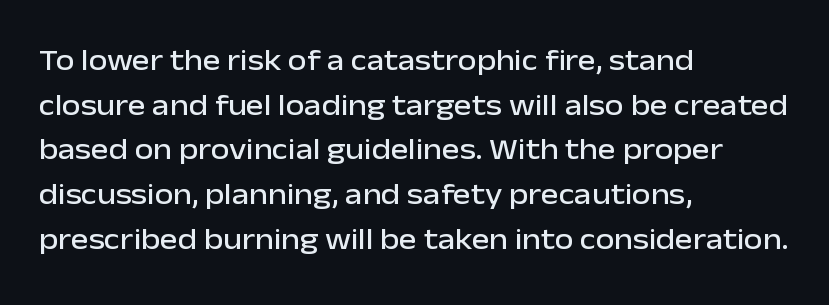
{"serif": "no", "italic": "no", "width": "normal", "stroke_contrast": "low", "x_height": "medium", "monospaced": "no", "underline": "no", "align": "left", "line_spacing": "normal", "line_spacing_ratio": 1.49, "letter_spacing": "normal", "letter_spacing_em": 0.0, "glyph_px": 30}
